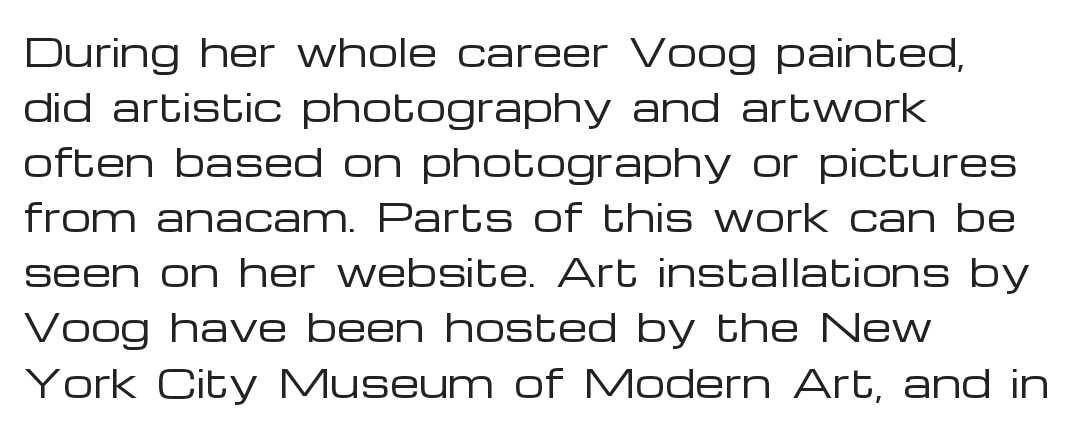
Q: Is the text bold? A: No.
Q: Is the text italic (slanted)? A: No, it is upright.
Q: Is the typeface a serif or a sans-serif typeface? A: Sans-serif.
Q: Is the text underlined? A: No.
Q: How is the paragraph aligned? A: Left-aligned.
Q: Is the spacing between letters normal or unusually wide? A: Normal.
Q: Is the spacing between lines tight, normal or loose? A: Normal.
Q: Width (condensed, normal, or wide)? A: Wide.
Q: Stroke contrast? A: Low.
Q: x-height? A: Medium.
Q: Monospaced? A: No.
